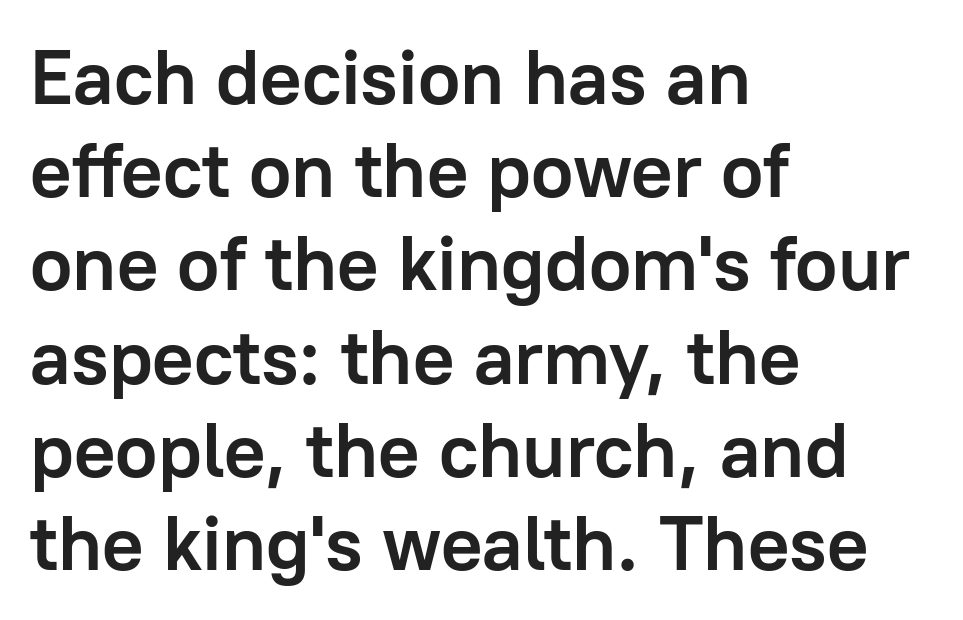
The image shows 77 px semibold sans-serif type, upright; set left-aligned, line spacing 1.21x, normal letter spacing, not underlined; low stroke contrast and a medium x-height.
